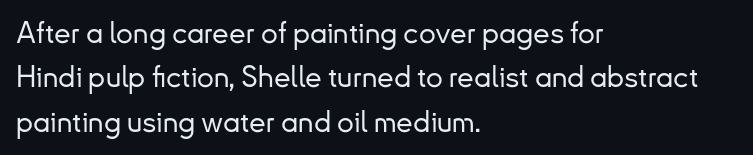
These lines are rendered in a variable-pitch font. One-word summary of the alignment: left. Any mark beneath the type? The region is blank. Rows of type keep a routine distance in the vertical direction. The line texture is even and compact thanks to regular tracking.
